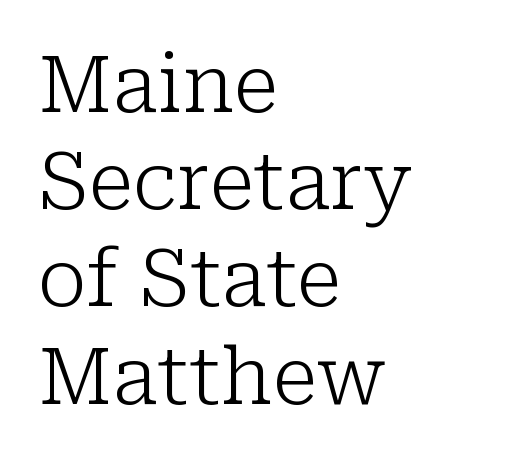
{"serif": "yes", "italic": "no", "bold": "no", "weight": "light", "width": "normal", "stroke_contrast": "low", "x_height": "medium", "monospaced": "no", "underline": "no", "align": "left", "line_spacing_ratio": 1.23, "letter_spacing": "normal", "letter_spacing_em": 0.0, "glyph_px": 79}
